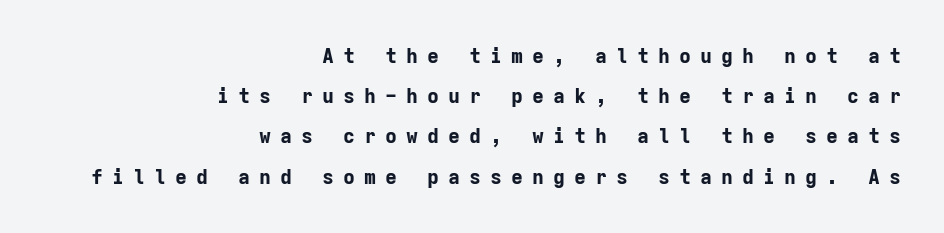
Q: Is the text bold? A: Yes.
Q: Is the text italic (slanted)? A: No, it is upright.
Q: Is the text underlined? A: No.
Q: How is the paragraph aligned? A: Right-aligned.
Q: Is the spacing between letters normal or unusually wide? A: Unusually wide.
Q: Is the spacing between lines tight, normal or loose? A: Loose.
